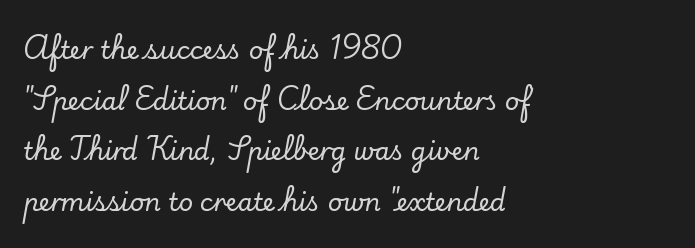
The image shows 25 px text type; set left-aligned, loose line spacing (2.03x), normal letter spacing, not underlined.
